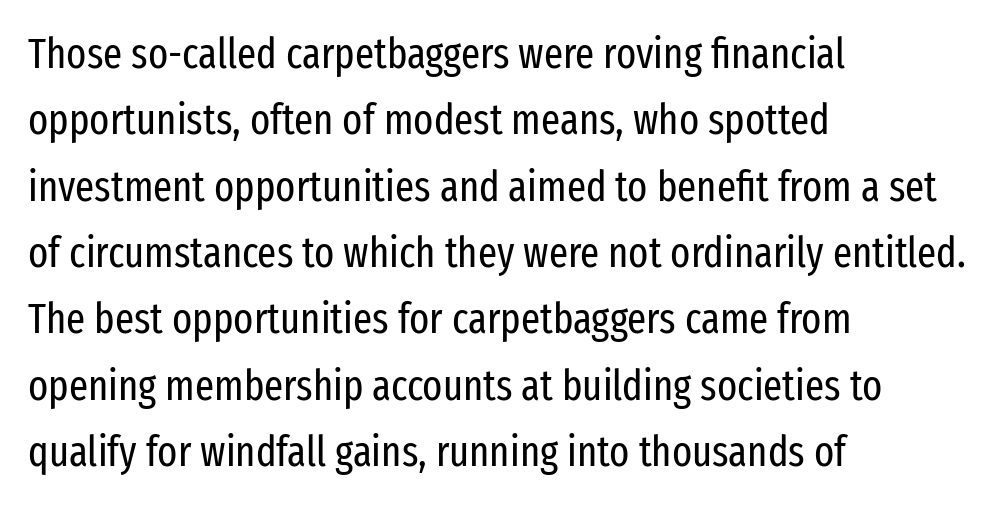
Q: Is the text bold? A: No.
Q: Is the text italic (slanted)? A: No, it is upright.
Q: Is the typeface a serif or a sans-serif typeface? A: Sans-serif.
Q: Is the text underlined? A: No.
Q: How is the paragraph aligned? A: Left-aligned.
Q: Is the spacing between letters normal or unusually wide? A: Normal.
Q: Is the spacing between lines tight, normal or loose? A: Normal.
Q: Width (condensed, normal, or wide)? A: Condensed.
Q: Stroke contrast? A: Low.
Q: x-height? A: Medium.
Q: Monospaced? A: No.
